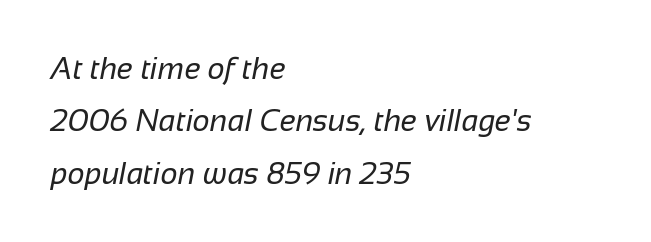
The image shows 30 px regular-weight sans-serif type; set left-aligned, line spacing 1.75x, normal letter spacing, not underlined; low stroke contrast and a medium x-height.
